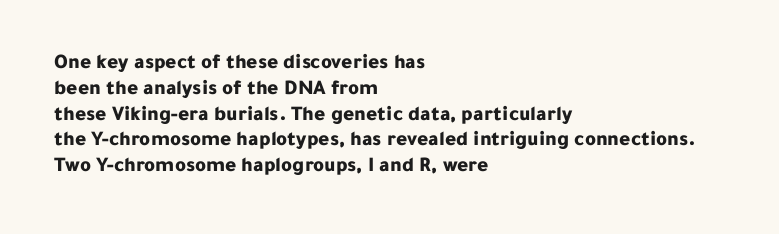
The image shows 21 px bold type, upright; set left-aligned, line spacing 1.23x, normal letter spacing, not underlined.
